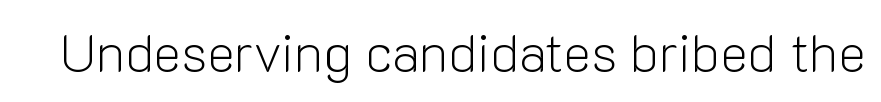
Varying glyph widths throughout — classic text-font behaviour. This sample uses a sans-serif face. Heaviness? Minimal to ordinary, like unemphasized prose. The foot of each line stays bare and open. The gaps between neighbouring characters are ordinary and unremarkable.
